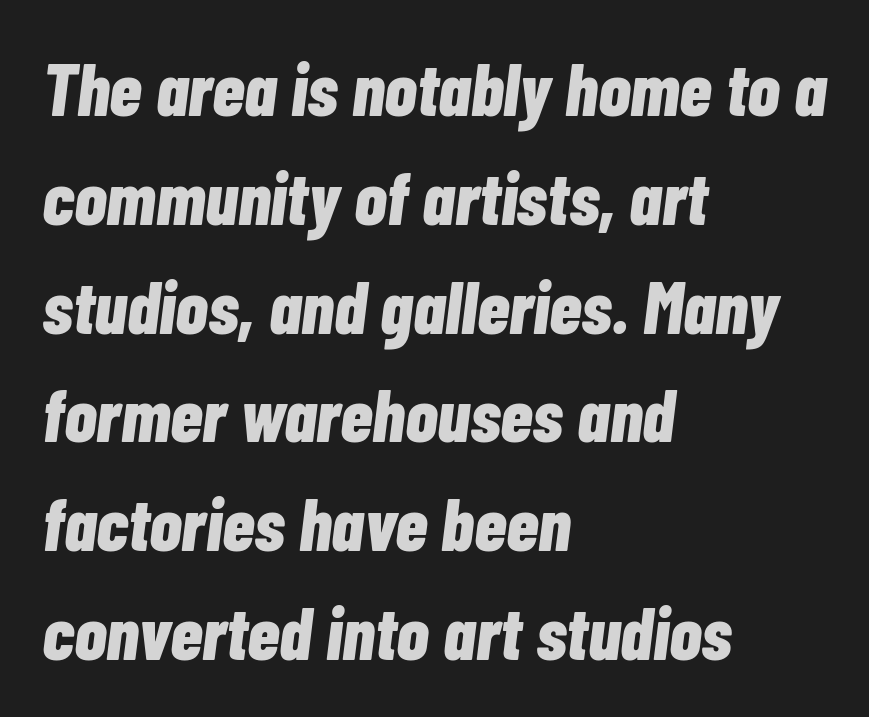
Q: Is the text bold? A: Yes.
Q: Is the text italic (slanted)? A: Yes, it leans right by about 7 degrees.
Q: Is the text underlined? A: No.
Q: How is the paragraph aligned? A: Left-aligned.
Q: Is the spacing between letters normal or unusually wide? A: Normal.
Q: Is the spacing between lines tight, normal or loose? A: Normal.
Q: Width (condensed, normal, or wide)? A: Condensed.
Q: Stroke contrast? A: Low.
Q: x-height? A: Medium.
Q: Monospaced? A: No.
